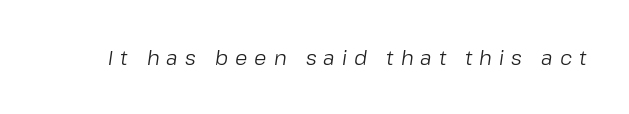
{"italic": "yes", "lean": "right", "slant_degrees": 8, "bold": "no", "underline": "no", "letter_spacing": "wide", "letter_spacing_em": 0.35, "glyph_px": 20}
